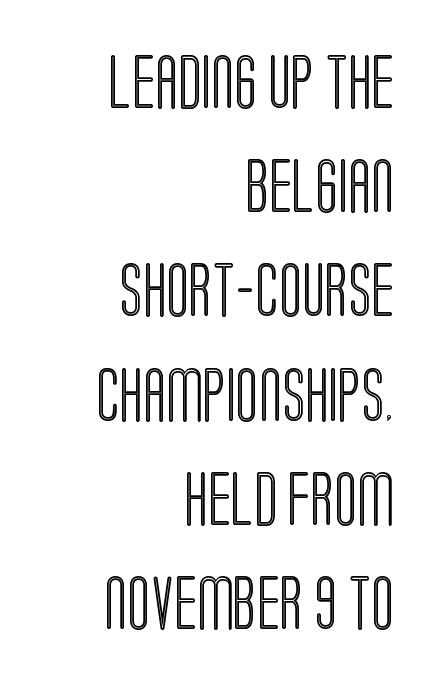
The image shows 54 px condensed type, upright; set right-aligned, loose line spacing (1.93x), normal letter spacing, not underlined; a large x-height.
